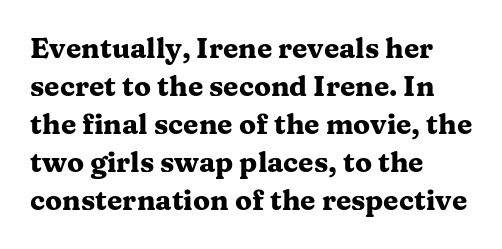
The image shows 28 px heavy, wide serif type, upright; set left-aligned, normal line spacing (1.36x), normal letter spacing, not underlined; medium stroke contrast and a medium x-height.
